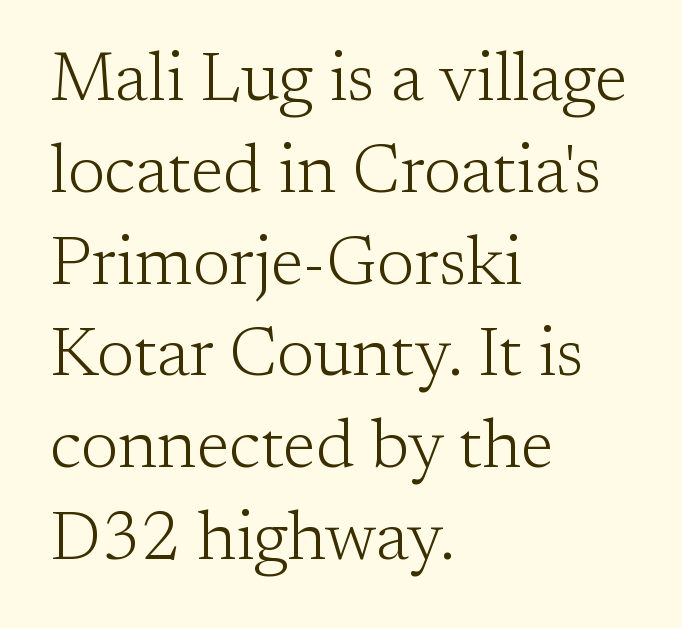
Q: Is the text bold? A: No.
Q: Is the text italic (slanted)? A: No, it is upright.
Q: Is the typeface a serif or a sans-serif typeface? A: Serif.
Q: Is the text underlined? A: No.
Q: How is the paragraph aligned? A: Left-aligned.
Q: Is the spacing between letters normal or unusually wide? A: Normal.
Q: Is the spacing between lines tight, normal or loose? A: Normal.
Q: Width (condensed, normal, or wide)? A: Normal.
Q: Stroke contrast? A: Low.
Q: x-height? A: Medium.
Q: Monospaced? A: No.
